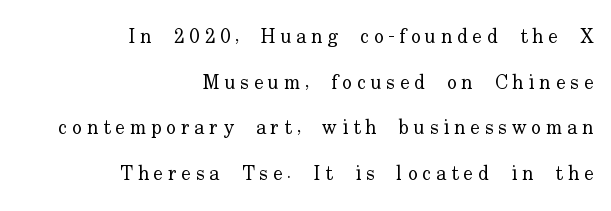
Honestly, the letter spacing is so wide it's the main thing you notice. The lines are spread far apart with generous leading. Counters stay open thanks to moderate or lighter strokes. Letters rest on an invisible, unmarked baseline. Upright lettering throughout. Alignment: flush right.
